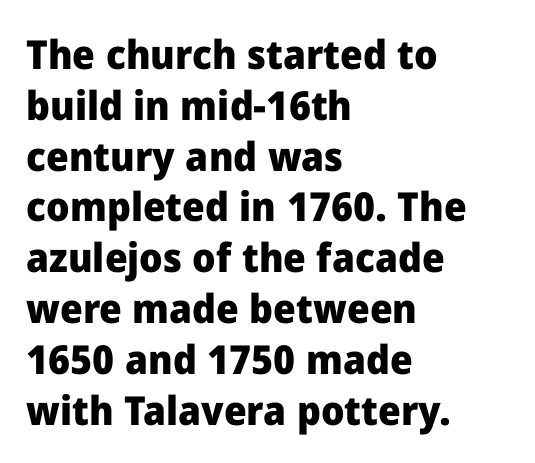
Typeset ragged right — the left edge is the straight one. How are the letters spaced? Ordinarily, with no added tracking. The glyphs are unaccompanied by any horizontal stroke below them. How heavy is the stroke? Heavy — this is a bold.
